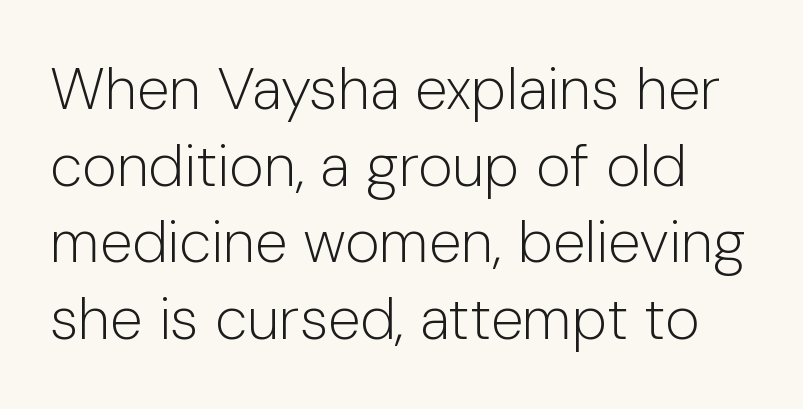
{"serif": "no", "italic": "no", "bold": "no", "weight": "light", "width": "normal", "stroke_contrast": "low", "x_height": "medium", "monospaced": "no", "underline": "no", "line_spacing": "normal", "line_spacing_ratio": 1.3, "letter_spacing": "normal", "letter_spacing_em": 0.0, "glyph_px": 59}
